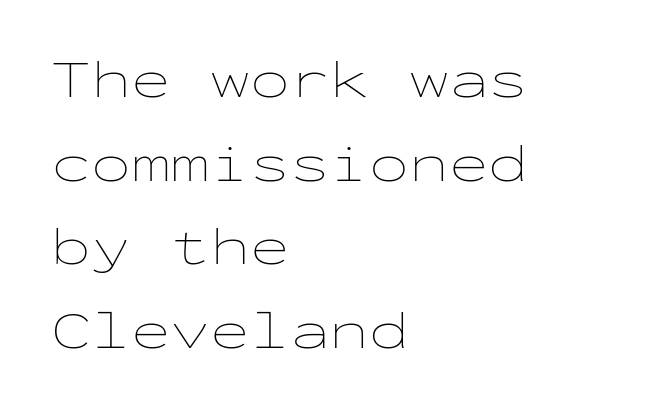
Q: Is the text bold? A: No.
Q: Is the text italic (slanted)? A: No, it is upright.
Q: Is the text underlined? A: No.
Q: How is the paragraph aligned? A: Left-aligned.
Q: Is the spacing between letters normal or unusually wide? A: Normal.
Q: Is the spacing between lines tight, normal or loose? A: Normal.
Q: Width (condensed, normal, or wide)? A: Wide.
Q: Stroke contrast? A: Low.
Q: x-height? A: Medium.
Q: Monospaced? A: Yes.
